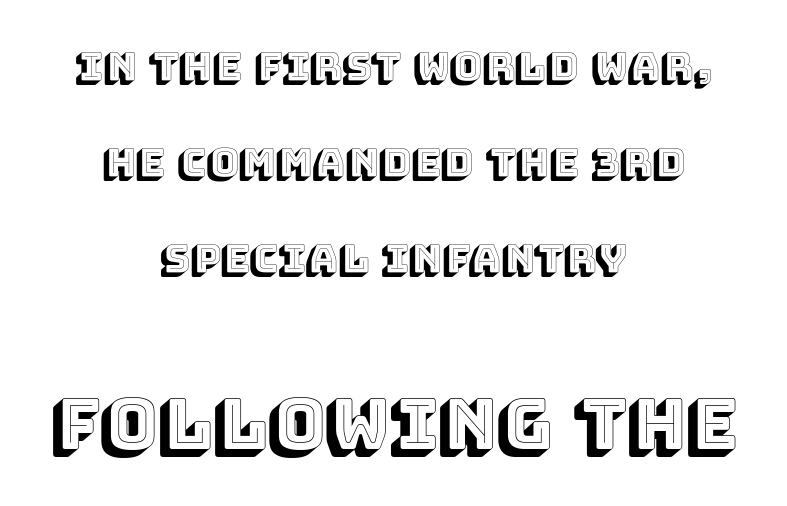
The image shows 69 px text type, upright; set centered, loose line spacing (2.46x), normal letter spacing, not underlined; the second (bottom) block is 1.77x larger; a large x-height.
